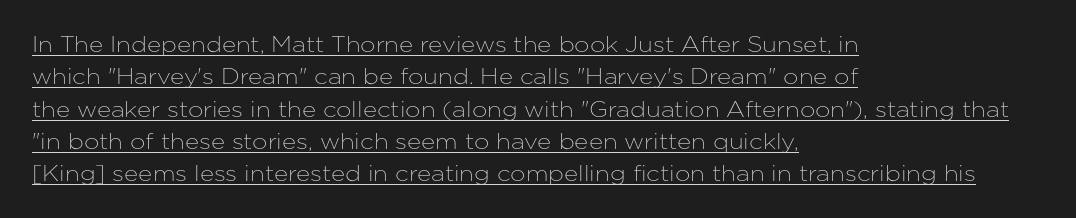
The image shows 22 px text type, upright; set left-aligned, normal line spacing (1.47x), normal letter spacing, underlined.
